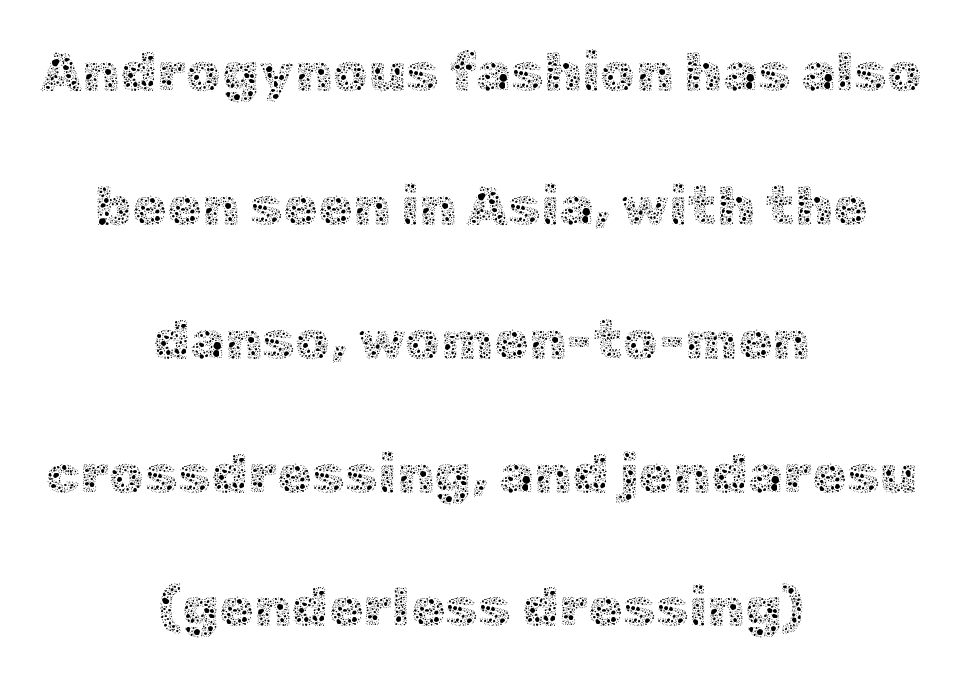
In CSS terms this would be text-align: center. A great deal of white space separates one row of letters from the next. The face looks like a standard text weight, possibly lighter. Characters remain perfectly vertical along every line. Descenders are the only things crossing below the line. Here the glyphs are tracked normally, forming tight word shapes.
